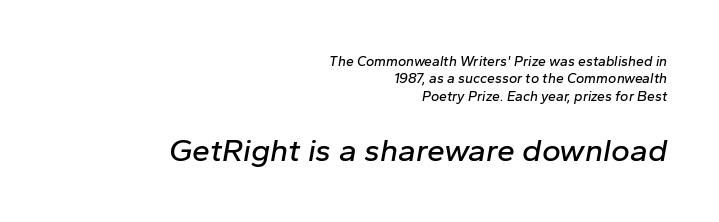
Think of a printed novel: that variable character pitch is what you see here. Which margin do the lines hug? The right one — the left edge is uneven. The whole block is typeset with a tilt. Horizontal bands of white between lines are of average thickness. Just letters on the line, the space beneath them empty.
